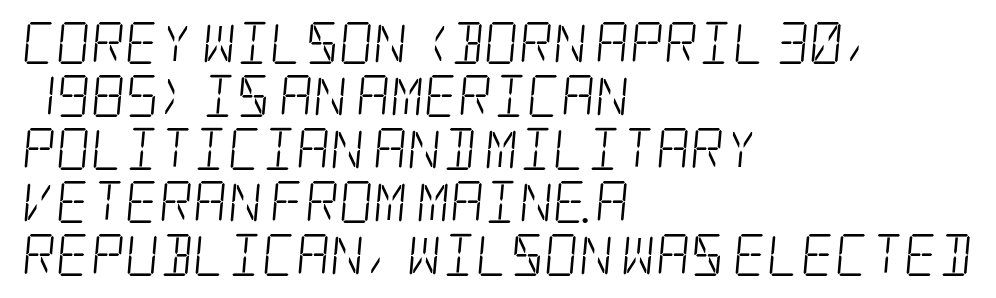
The image shows 42 px light, condensed serif type; set left-aligned, normal line spacing (1.26x), normal letter spacing, not underlined; low stroke contrast and a large x-height.
